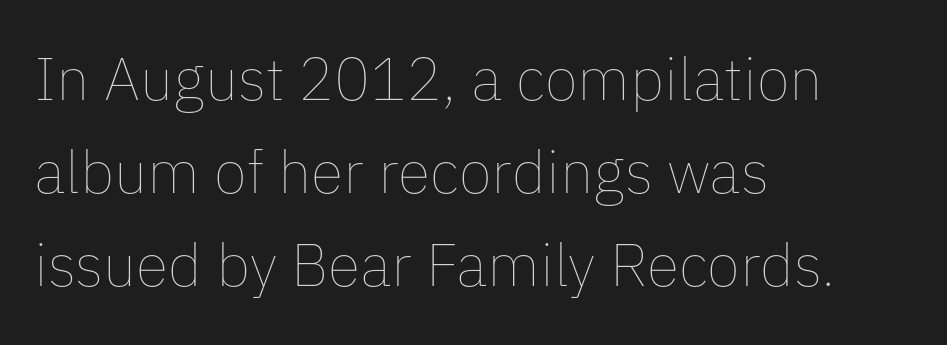
Posture: upright roman. Ink coverage per letter is moderate at most. The lines sit at an ordinary, default distance from one another. Does the copy run flush right? No — it runs flush left. Varying glyph widths throughout — classic text-font behaviour. A clean baseline with only descenders dipping below it.
